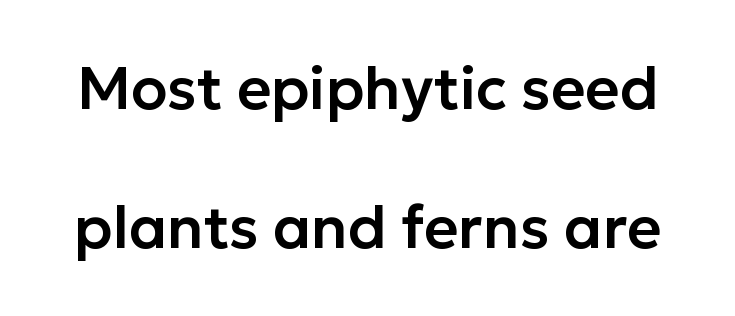
Q: Is the text italic (slanted)? A: No, it is upright.
Q: Is the typeface a serif or a sans-serif typeface? A: Sans-serif.
Q: Is the text underlined? A: No.
Q: Is the spacing between letters normal or unusually wide? A: Normal.
Q: Is the spacing between lines tight, normal or loose? A: Loose.
Q: Width (condensed, normal, or wide)? A: Normal.
Q: Stroke contrast? A: Low.
Q: x-height? A: Medium.
Q: Monospaced? A: No.
